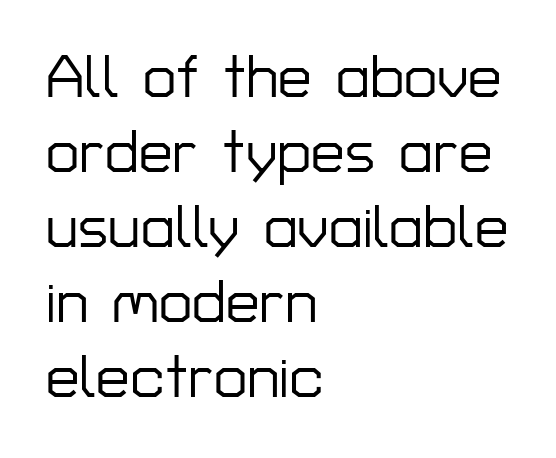
Q: Is the text italic (slanted)? A: No, it is upright.
Q: Is the typeface a serif or a sans-serif typeface? A: Sans-serif.
Q: Is the text underlined? A: No.
Q: How is the paragraph aligned? A: Left-aligned.
Q: Is the spacing between letters normal or unusually wide? A: Normal.
Q: Is the spacing between lines tight, normal or loose? A: Normal.
Q: Width (condensed, normal, or wide)? A: Normal.
Q: Stroke contrast? A: Low.
Q: x-height? A: Medium.
Q: Monospaced? A: No.
